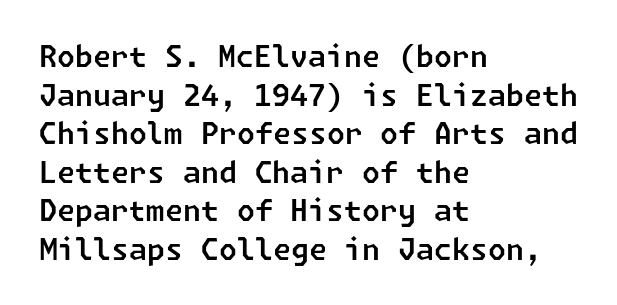
The image shows 29 px sans-serif type; set left-aligned, normal line spacing (1.33x), normal letter spacing, not underlined; low stroke contrast and a medium x-height.
